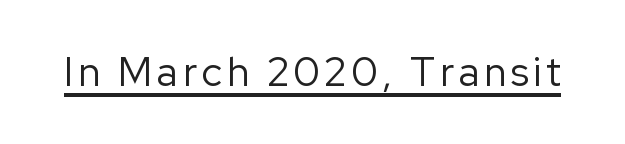
The rendering shows plain stroke endings on the letterforms — a sans-serif design. Do the characters align in a grid? No, the font is proportional. Every stem runs plumb, perpendicular to the baseline. What decoration does the sample have? An underline. The face looks like a standard text weight, possibly lighter.
